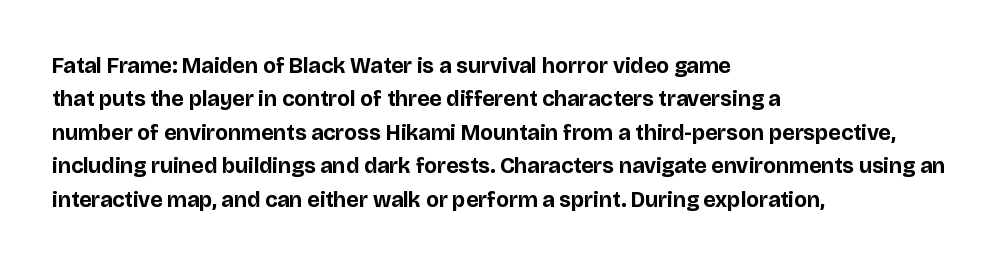
Q: Is the text bold? A: Yes.
Q: Is the text italic (slanted)? A: No, it is upright.
Q: Is the text underlined? A: No.
Q: How is the paragraph aligned? A: Left-aligned.
Q: Is the spacing between letters normal or unusually wide? A: Normal.
Q: Is the spacing between lines tight, normal or loose? A: Normal.
